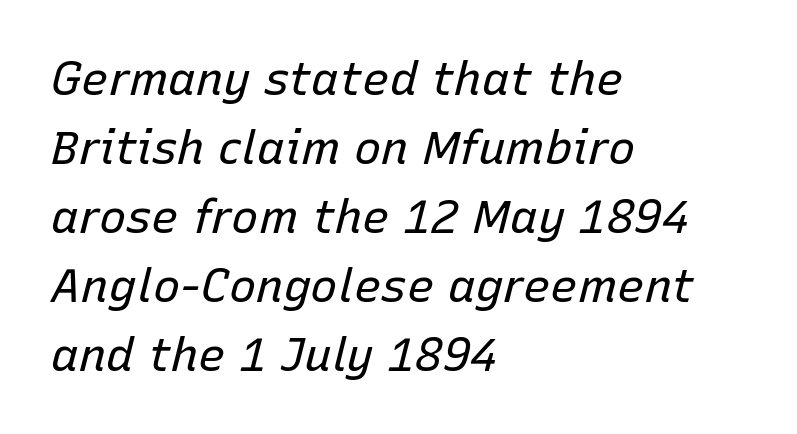
Q: Is the text bold? A: No.
Q: Is the text italic (slanted)? A: Yes, it leans right by about 15 degrees.
Q: Is the text underlined? A: No.
Q: How is the paragraph aligned? A: Left-aligned.
Q: Is the spacing between letters normal or unusually wide? A: Normal.
Q: Is the spacing between lines tight, normal or loose? A: Normal.
Q: Width (condensed, normal, or wide)? A: Normal.
Q: Stroke contrast? A: Low.
Q: x-height? A: Medium.
Q: Monospaced? A: No.
